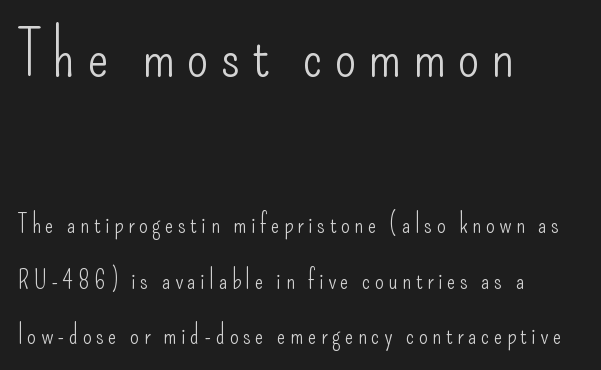
The image shows 63 px light, condensed sans-serif type, upright; set left-aligned, loose line spacing (2.23x), not underlined; the first (top) block is 2.52x larger; low stroke contrast and a small x-height.
